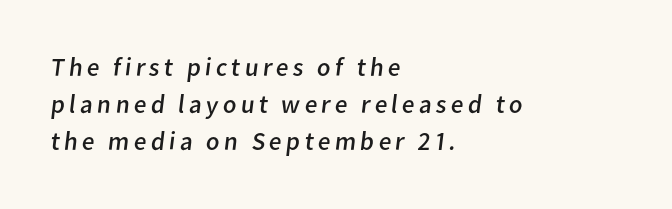
Q: Is the text bold? A: No.
Q: Is the text underlined? A: No.
Q: How is the paragraph aligned? A: Left-aligned.
Q: Is the spacing between lines tight, normal or loose? A: Normal.
